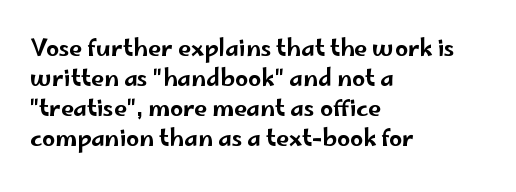
{"italic": "no", "underline": "no", "align": "left", "line_spacing": "normal", "line_spacing_ratio": 1.31, "letter_spacing": "normal", "letter_spacing_em": 0.0, "glyph_px": 23}
